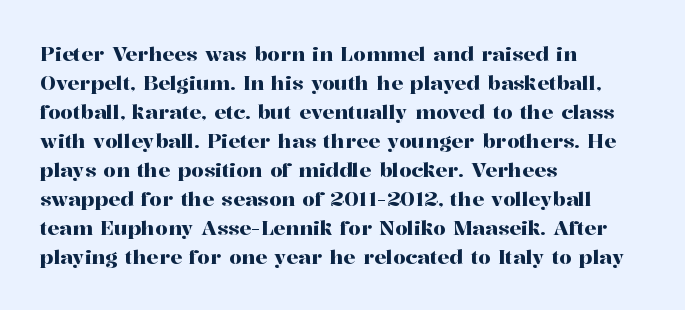
{"italic": "no", "underline": "no", "align": "left", "line_spacing": "normal", "line_spacing_ratio": 1.45, "letter_spacing": "normal", "letter_spacing_em": 0.0, "glyph_px": 20}
